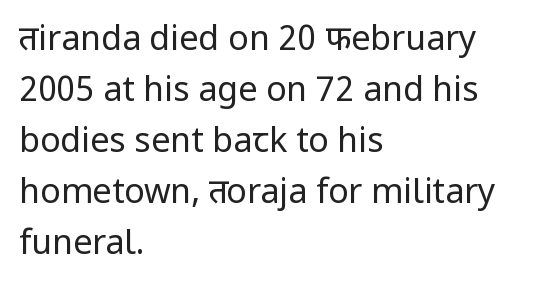
{"serif": "no", "italic": "no", "bold": "no", "weight": "regular", "width": "normal", "stroke_contrast": "low", "x_height": "medium", "monospaced": "no", "underline": "no", "align": "left", "line_spacing": "normal", "line_spacing_ratio": 1.5, "letter_spacing": "normal", "letter_spacing_em": 0.0, "glyph_px": 34}
